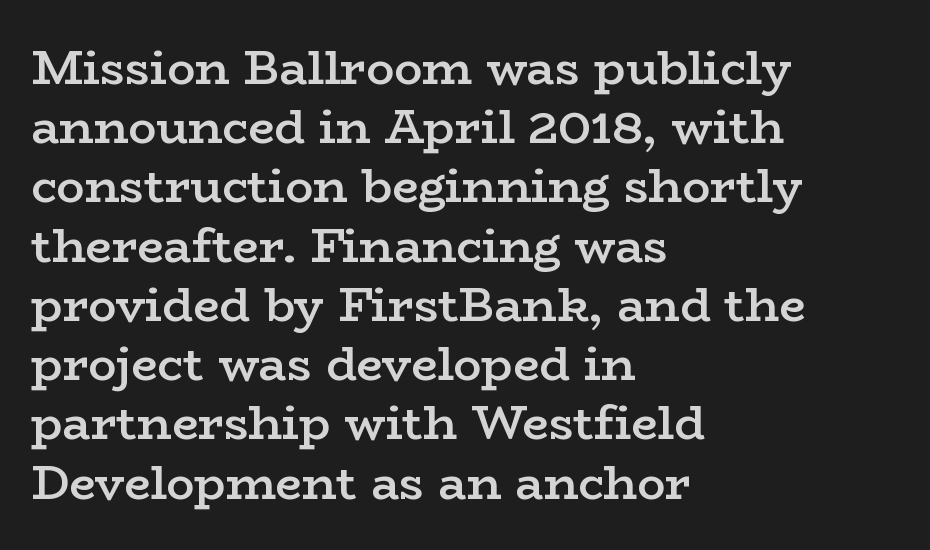
Q: Is the text bold? A: Semi-bold.
Q: Is the text italic (slanted)? A: No, it is upright.
Q: Is the typeface a serif or a sans-serif typeface? A: Serif.
Q: Is the text underlined? A: No.
Q: How is the paragraph aligned? A: Left-aligned.
Q: Is the spacing between letters normal or unusually wide? A: Normal.
Q: Is the spacing between lines tight, normal or loose? A: Normal.
Q: Width (condensed, normal, or wide)? A: Wide.
Q: Stroke contrast? A: Low.
Q: x-height? A: Medium.
Q: Monospaced? A: No.
